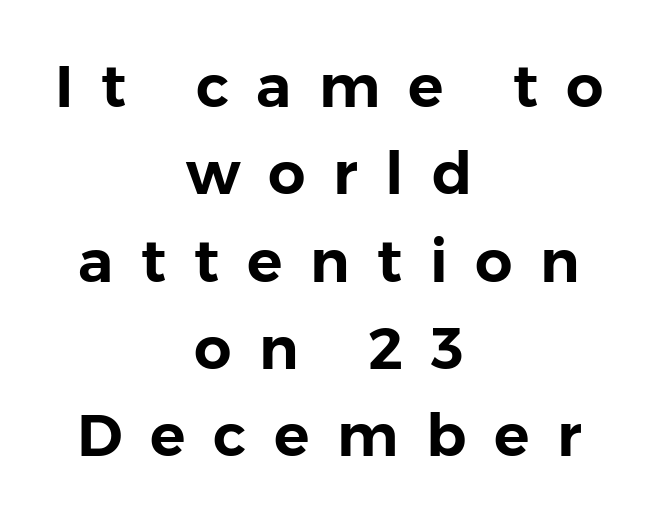
{"serif": "no", "italic": "no", "width": "normal", "stroke_contrast": "low", "x_height": "medium", "monospaced": "no", "underline": "no", "align": "center", "line_spacing": "normal", "line_spacing_ratio": 1.48, "letter_spacing": "wide", "letter_spacing_em": 0.47, "glyph_px": 59}
